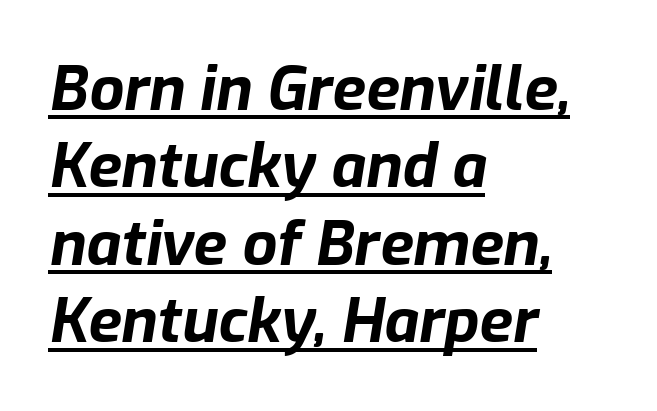
Q: Is the text bold? A: Yes.
Q: Is the text italic (slanted)? A: Yes, it leans right by about 9 degrees.
Q: Is the text underlined? A: Yes.
Q: How is the paragraph aligned? A: Left-aligned.
Q: Is the spacing between letters normal or unusually wide? A: Normal.
Q: Is the spacing between lines tight, normal or loose? A: Normal.
Q: Width (condensed, normal, or wide)? A: Normal.
Q: Stroke contrast? A: Low.
Q: x-height? A: Medium.
Q: Monospaced? A: No.
